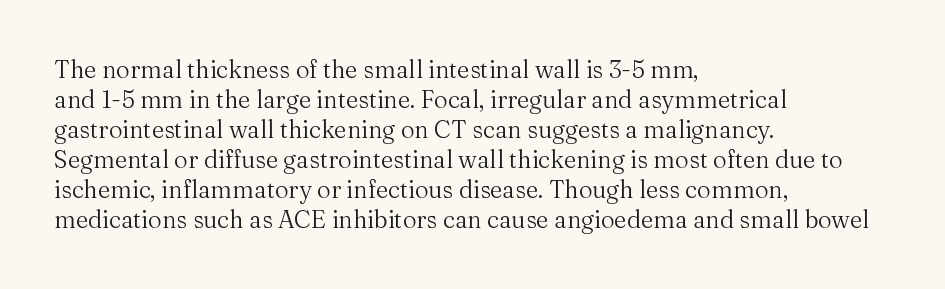
{"italic": "no", "bold": "no", "underline": "no", "align": "left", "line_spacing": "normal", "line_spacing_ratio": 1.25, "letter_spacing": "normal", "letter_spacing_em": 0.0, "glyph_px": 24}
